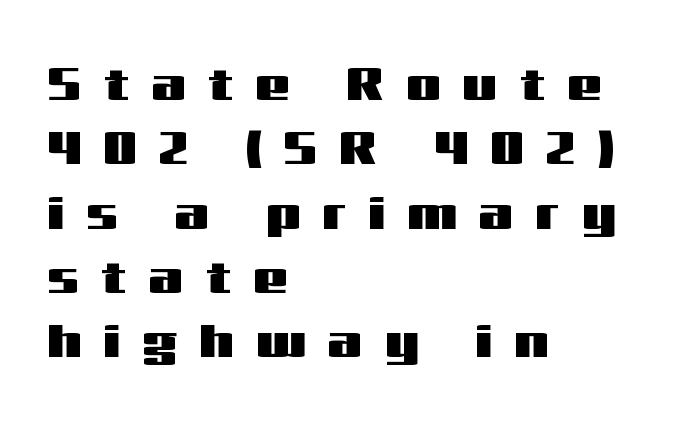
{"serif": "no", "italic": "no", "width": "wide", "stroke_contrast": "medium", "x_height": "medium", "monospaced": "no", "underline": "no", "align": "left", "line_spacing": "normal", "line_spacing_ratio": 1.34, "letter_spacing": "wide", "letter_spacing_em": 0.47, "glyph_px": 48}
